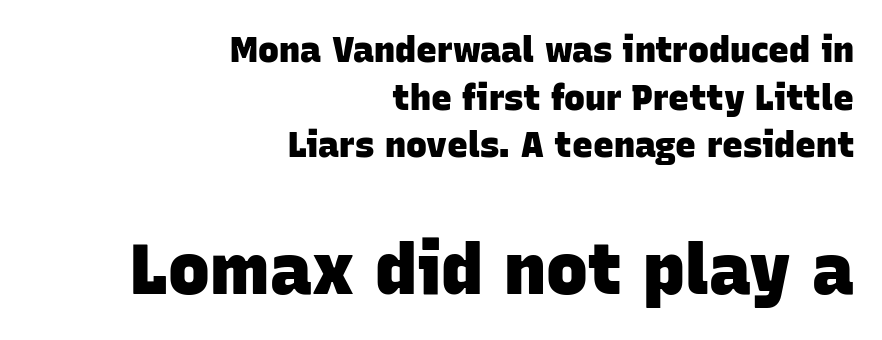
{"serif": "no", "bold": "yes", "weight": "heavy", "width": "normal", "stroke_contrast": "low", "x_height": "large", "monospaced": "no", "underline": "no", "align": "right", "line_spacing": "normal", "line_spacing_ratio": 1.36, "letter_spacing": "normal", "letter_spacing_em": 0.0, "larger_block": "second", "size_ratio": 2.0, "glyph_px": 70}
